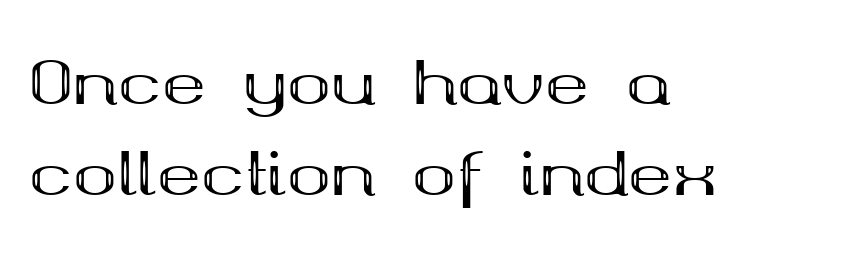
Q: Is the text bold? A: Yes.
Q: Is the text italic (slanted)? A: No, it is upright.
Q: Is the typeface a serif or a sans-serif typeface? A: Serif.
Q: Is the text underlined? A: No.
Q: How is the paragraph aligned? A: Left-aligned.
Q: Is the spacing between letters normal or unusually wide? A: Normal.
Q: Is the spacing between lines tight, normal or loose? A: Normal.
Q: Width (condensed, normal, or wide)? A: Wide.
Q: Stroke contrast? A: Medium.
Q: x-height? A: Medium.
Q: Monospaced? A: No.
